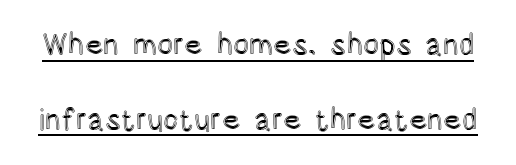
{"italic": "no", "width": "condensed", "x_height": "large", "monospaced": "no", "underline": "yes", "line_spacing": "loose", "line_spacing_ratio": 2.49, "letter_spacing": "normal", "letter_spacing_em": 0.0, "glyph_px": 30}
